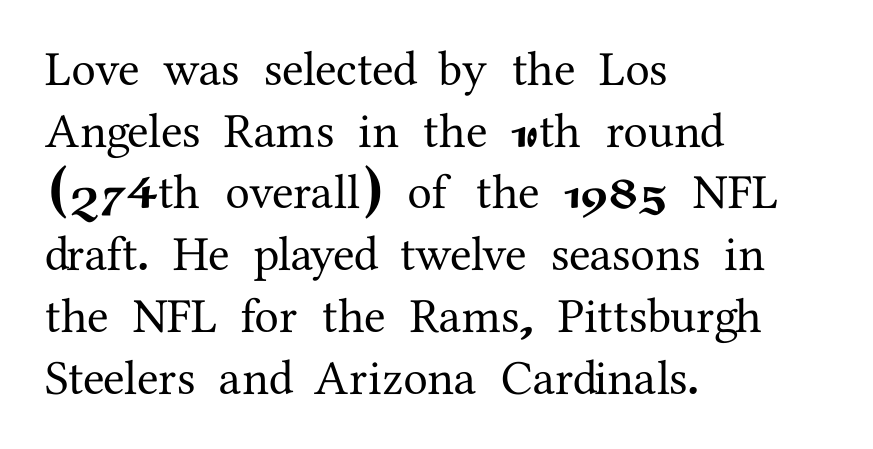
Q: Is the text italic (slanted)? A: No, it is upright.
Q: Is the typeface a serif or a sans-serif typeface? A: Serif.
Q: Is the text underlined? A: No.
Q: How is the paragraph aligned? A: Left-aligned.
Q: Is the spacing between letters normal or unusually wide? A: Normal.
Q: Is the spacing between lines tight, normal or loose? A: Normal.
Q: Width (condensed, normal, or wide)? A: Normal.
Q: Stroke contrast? A: Medium.
Q: x-height? A: Medium.
Q: Monospaced? A: No.
